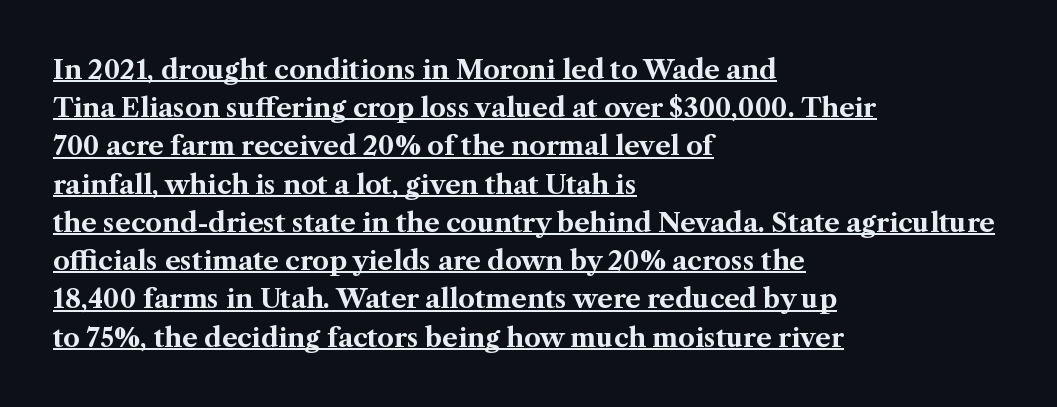
{"italic": "no", "bold": "yes", "underline": "yes", "align": "left", "line_spacing": "normal", "line_spacing_ratio": 1.47, "letter_spacing": "normal", "letter_spacing_em": 0.0, "glyph_px": 26}
